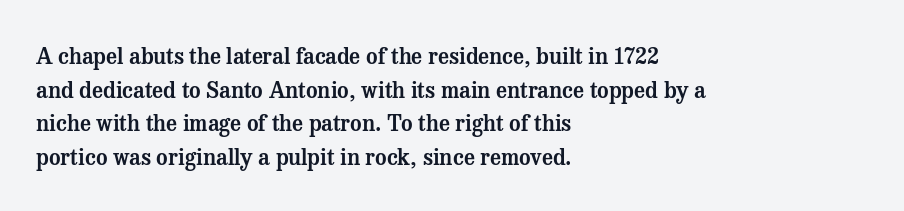
One glance says typical: line gaps are just what's usual. The letters stand upright; this is a roman face. The gap between lines stays unmarked. These lines keep a tight, regular rhythm from letter to letter. Casual observation: everything's shoved over to the left.
